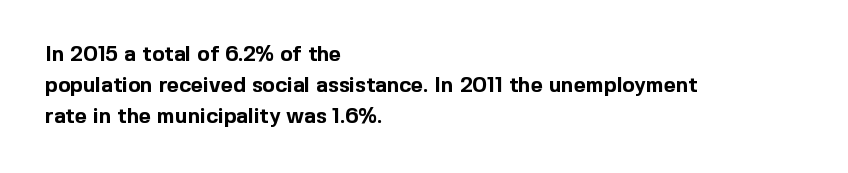
{"italic": "no", "bold": "yes", "underline": "no", "align": "left", "line_spacing": "normal", "line_spacing_ratio": 1.47, "letter_spacing": "normal", "letter_spacing_em": 0.0, "glyph_px": 21}
